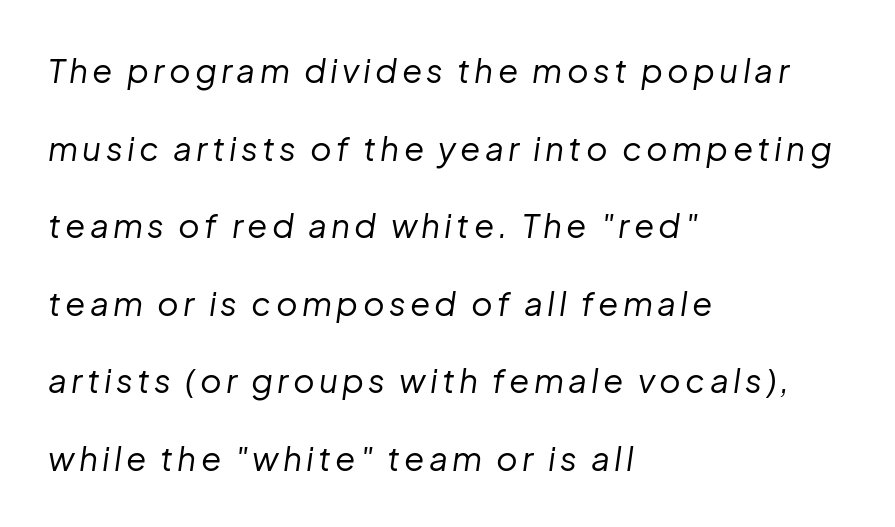
Q: Is the text bold? A: No.
Q: Is the text italic (slanted)? A: Yes, it leans right by about 8 degrees.
Q: Is the text underlined? A: No.
Q: How is the paragraph aligned? A: Left-aligned.
Q: Is the spacing between lines tight, normal or loose? A: Loose.
Q: Width (condensed, normal, or wide)? A: Normal.
Q: Stroke contrast? A: Low.
Q: x-height? A: Medium.
Q: Monospaced? A: No.
